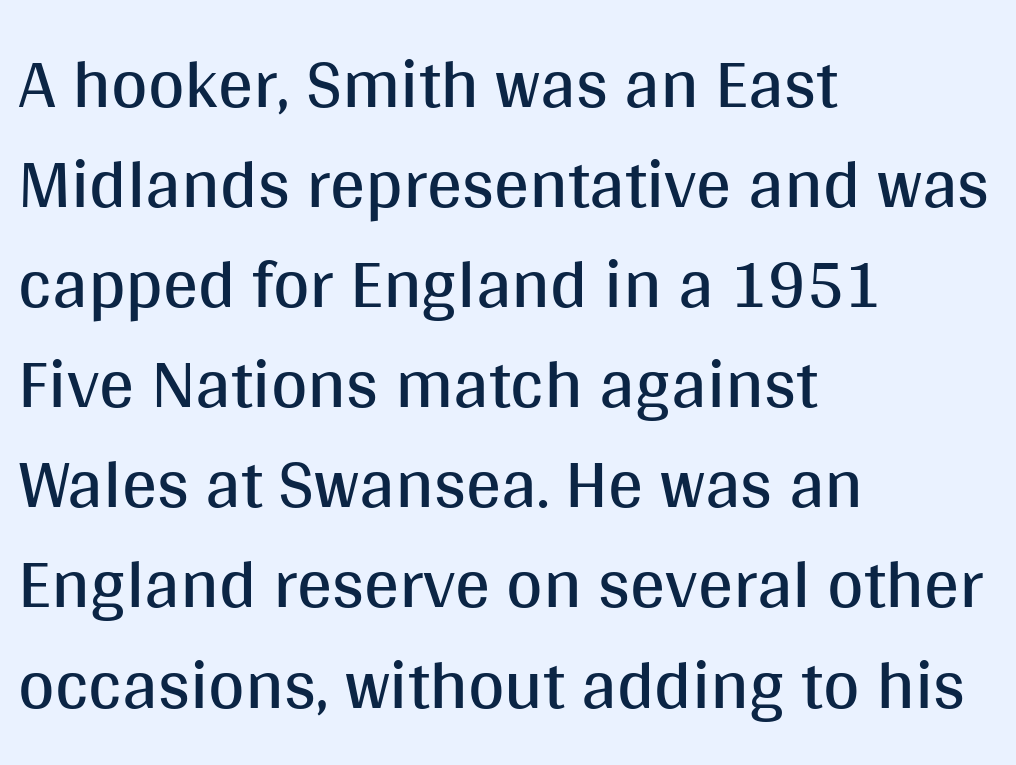
A classic flush-left, rag-right setting is used for this passage. The specimen reads as upright at a glance. Note the varied advance widths — an 'i' is clearly narrower than an 'm'. A bare baseline throughout the passage.
